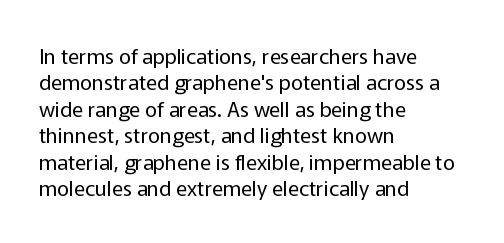
The rendering uses a moderate line-height, typical for paragraphs. Only glyphs here, with clear space below each row. The passage is arranged the way most books set body copy — flush left. Spacing between characters is what you'd get straight out of the box.
